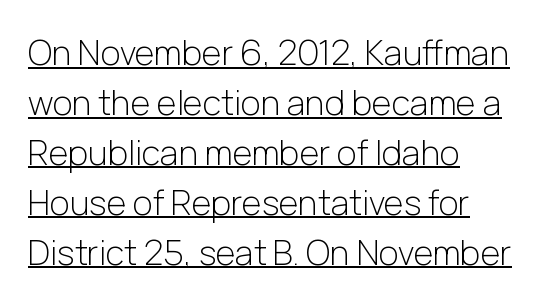
The image shows 34 px light sans-serif type, upright; set left-aligned, normal line spacing (1.47x), normal letter spacing, underlined; low stroke contrast and a medium x-height.
